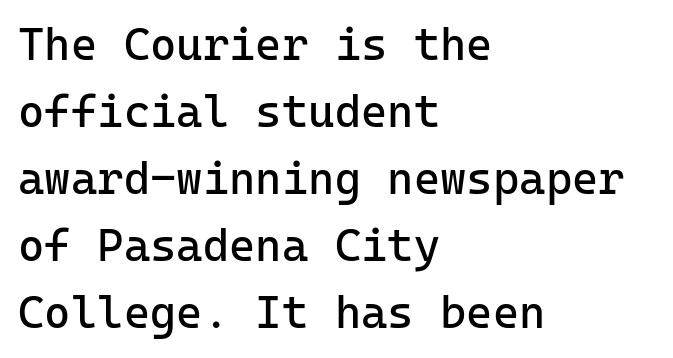
The type is set solid horizontally, with unmodified tracking. The gap between lines stays unmarked. Is this a fixed-width face? Yes — each glyph sits in an identical cell. This rendering employs a face without finishing strokes, i.e., a sans-serif.
